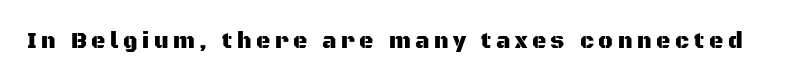
The image shows 22 px text type, upright; set unusually wide letter spacing (+0.21 em), not underlined.
